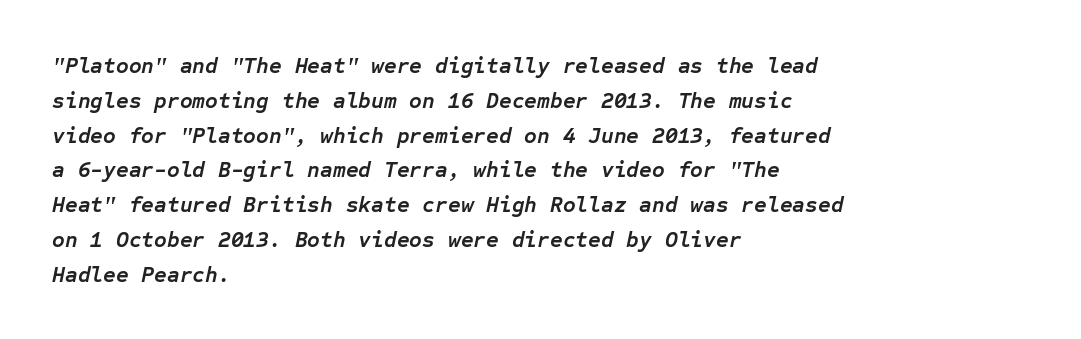
{"italic": "yes", "lean": "right", "slant_degrees": 12, "bold": "yes", "underline": "no", "align": "left", "line_spacing": "normal", "line_spacing_ratio": 1.58, "letter_spacing": "normal", "letter_spacing_em": 0.0, "glyph_px": 22}
